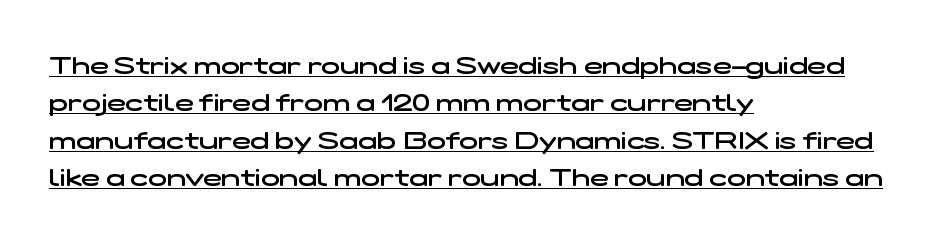
Look at the stroke-to-counter ratio: somewhat heavy, a semibold. A rule runs beneath these lines of type. Tracking value appears to be zero — textbook default spacing. The vertical gap from one line to the next is medium. Line starts are locked; line ends wander.
